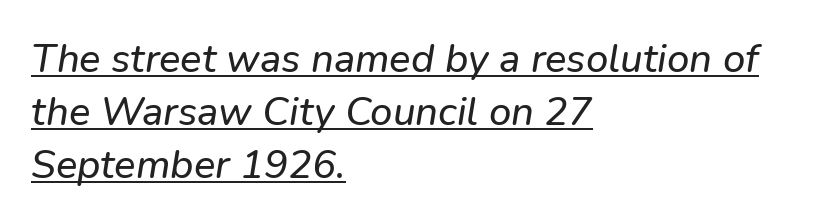
{"italic": "yes", "lean": "right", "slant_degrees": 9, "width": "normal", "stroke_contrast": "low", "x_height": "medium", "monospaced": "no", "underline": "yes", "align": "left", "line_spacing": "normal", "line_spacing_ratio": 1.32, "letter_spacing": "normal", "letter_spacing_em": 0.0, "glyph_px": 40}
